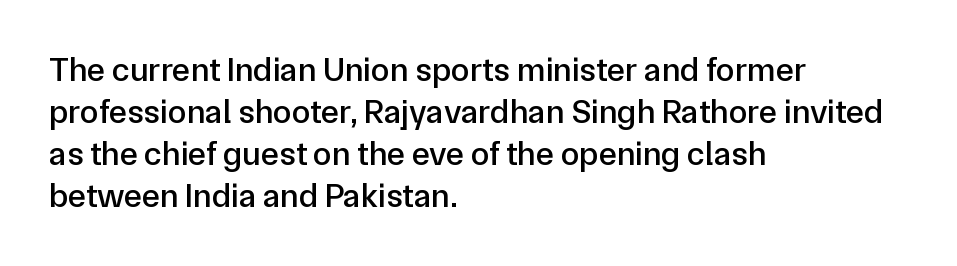
Q: Is the text italic (slanted)? A: No, it is upright.
Q: Is the typeface a serif or a sans-serif typeface? A: Sans-serif.
Q: Is the text underlined? A: No.
Q: How is the paragraph aligned? A: Left-aligned.
Q: Is the spacing between letters normal or unusually wide? A: Normal.
Q: Width (condensed, normal, or wide)? A: Normal.
Q: Stroke contrast? A: Low.
Q: x-height? A: Medium.
Q: Monospaced? A: No.
